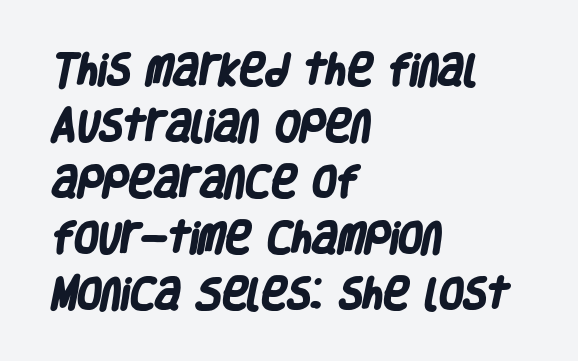
Stroke terminals: plain, sans-serif. Short note: letters normally spaced. This block has exactly the height ordinary leading produces. Emphasis by weight is at full strength: bold. The setting favours the left margin, as ordinary paragraphs usually do. The passage shown is not underscored anywhere.
